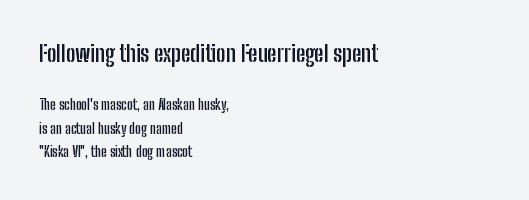
Quick note: interline space is typical. The baseline area is clear. The upper block of text is set noticeably larger than the block beneath it. The type sits square on the baseline with zero lean. The letterforms sit shoulder to shoulder at normal distance. Typographic density is high because the face is bold.
